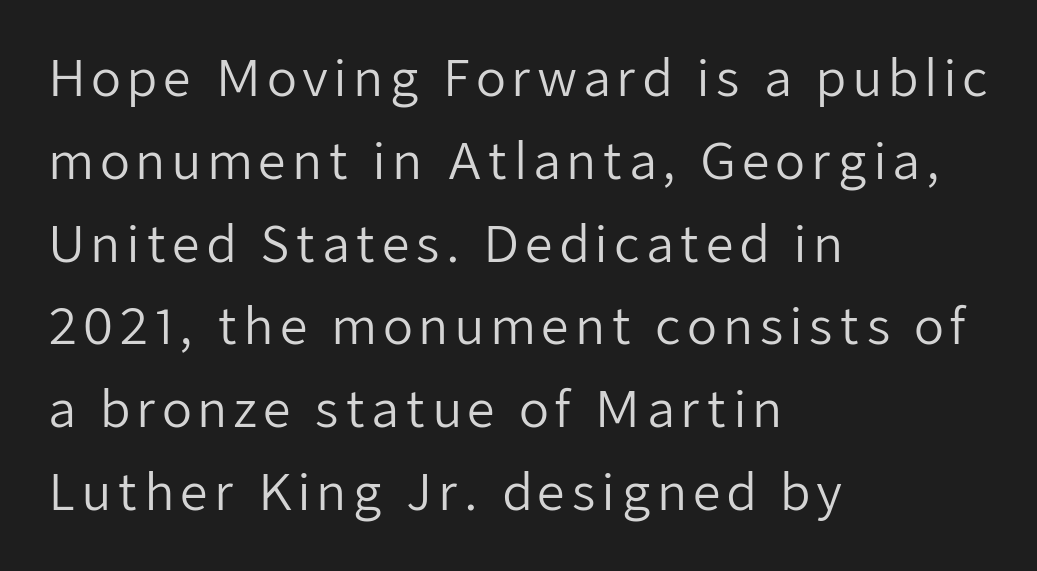
The image shows 49 px regular-weight sans-serif type, upright; set left-aligned, normal line spacing (1.69x), not underlined; low stroke contrast and a medium x-height.
